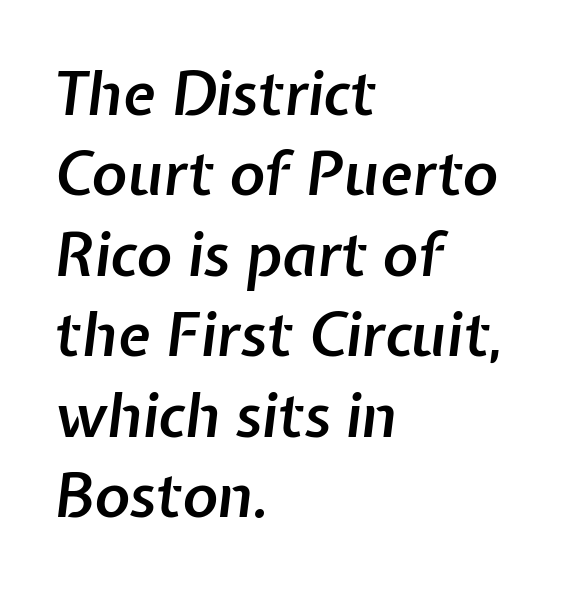
Q: Is the text bold? A: Semi-bold.
Q: Is the text italic (slanted)? A: Yes, it leans right by about 7 degrees.
Q: Is the text underlined? A: No.
Q: How is the paragraph aligned? A: Left-aligned.
Q: Is the spacing between letters normal or unusually wide? A: Normal.
Q: Is the spacing between lines tight, normal or loose? A: Normal.
Q: Width (condensed, normal, or wide)? A: Normal.
Q: Stroke contrast? A: Low.
Q: x-height? A: Medium.
Q: Monospaced? A: No.
